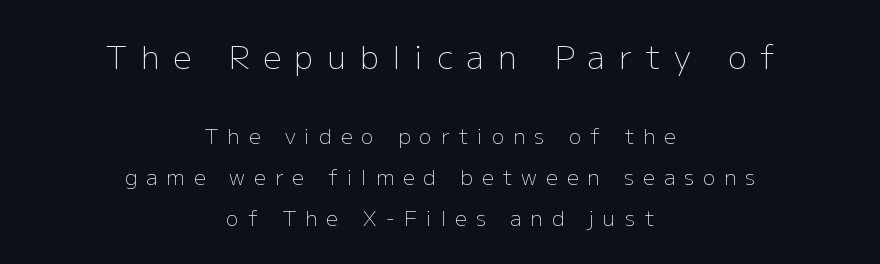
Q: Is the text bold? A: No.
Q: Is the text italic (slanted)? A: No, it is upright.
Q: Is the typeface a serif or a sans-serif typeface? A: Sans-serif.
Q: Is the text underlined? A: No.
Q: How is the paragraph aligned? A: Centered.
Q: Is the spacing between letters normal or unusually wide? A: Unusually wide.
Q: Is the spacing between lines tight, normal or loose? A: Loose.
Q: Which block of text is set in a larger size, the first (top) or the second (bottom)? A: The first (top) one.
Q: Width (condensed, normal, or wide)? A: Normal.
Q: Stroke contrast? A: Low.
Q: x-height? A: Medium.
Q: Monospaced? A: No.
